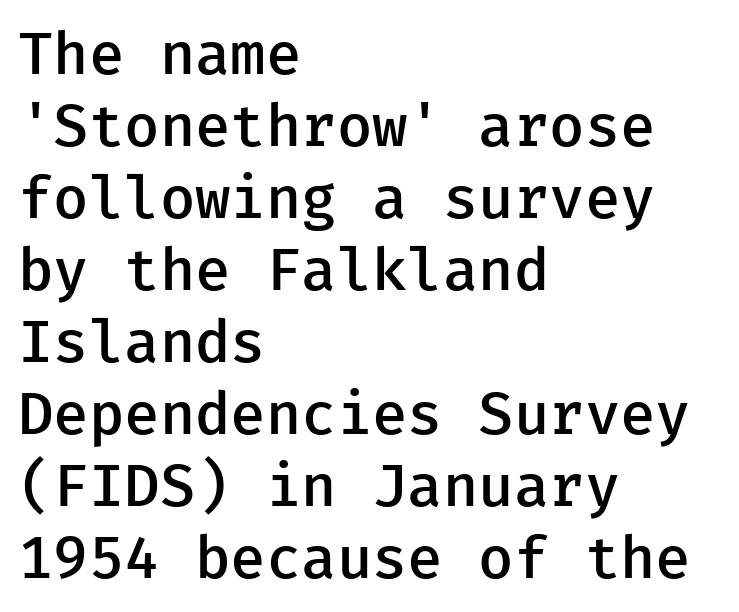
{"serif": "no", "italic": "no", "bold": "semi", "weight": "semibold", "width": "normal", "stroke_contrast": "low", "x_height": "medium", "underline": "no", "align": "left", "line_spacing_ratio": 1.22, "letter_spacing": "normal", "letter_spacing_em": 0.0, "glyph_px": 59}
